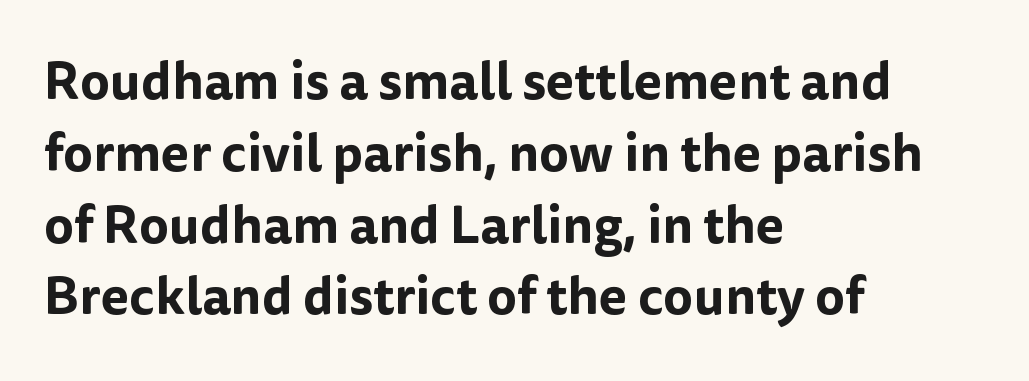
The image shows 52 px sans-serif type, upright; set left-aligned, normal line spacing (1.38x), normal letter spacing, not underlined; low stroke contrast and a medium x-height.
